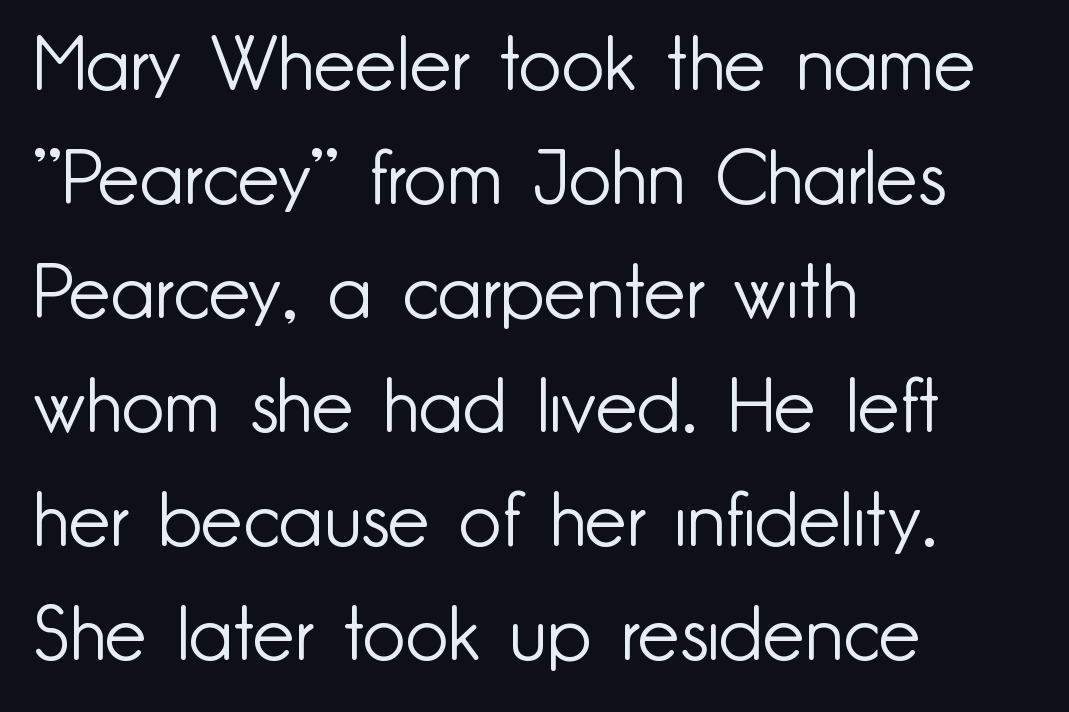
The image shows 75 px light sans-serif type, upright; set left-aligned, normal line spacing (1.52x), normal letter spacing, not underlined; low stroke contrast and a small x-height.
